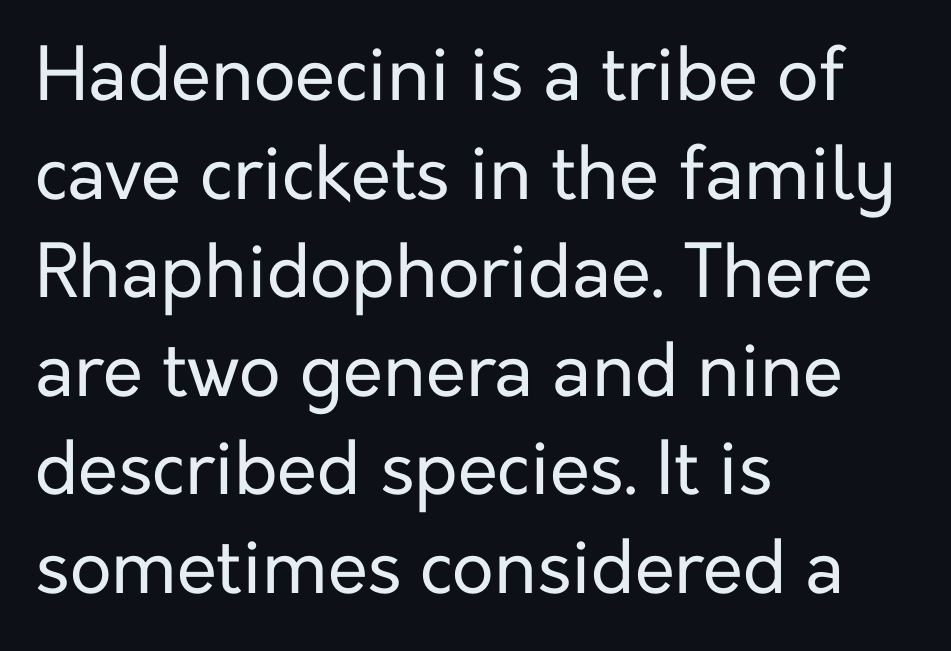
The image shows 73 px regular-weight sans-serif type, upright; set left-aligned, normal line spacing (1.35x), normal letter spacing, not underlined; low stroke contrast and a medium x-height.
